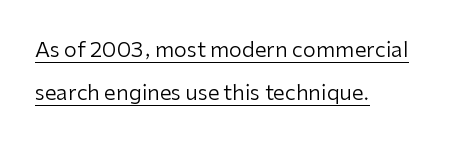
The image shows 21 px text type, upright; set left-aligned, loose line spacing (2.07x), normal letter spacing, underlined.
